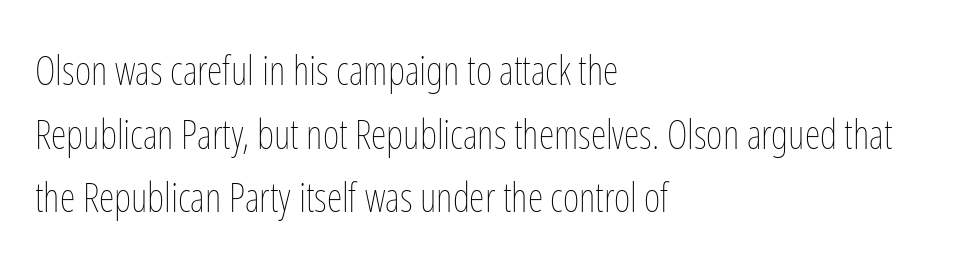
{"italic": "no", "bold": "no", "weight": "thin", "width": "condensed", "stroke_contrast": "low", "x_height": "medium", "monospaced": "no", "underline": "no", "align": "left", "line_spacing": "normal", "line_spacing_ratio": 1.59, "letter_spacing": "normal", "letter_spacing_em": 0.0, "glyph_px": 40}
